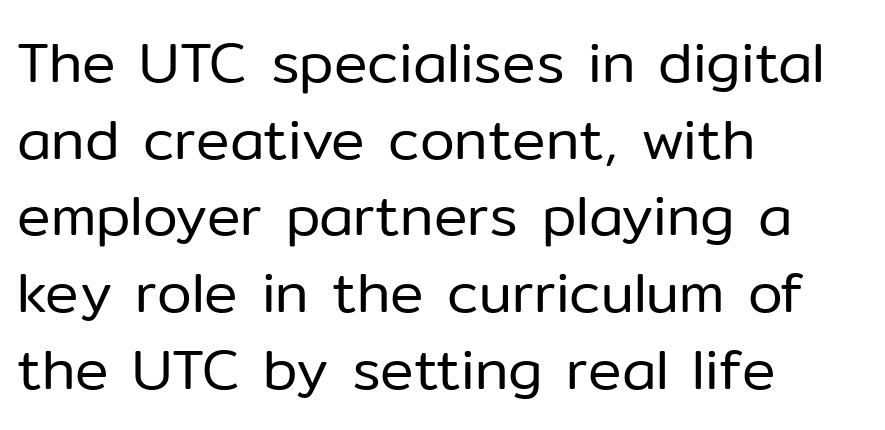
Visually the block forms a straight wall on the left and a jagged coastline on the right. The rendering shows plain stroke endings on the letterforms — a sans-serif design. Every stem runs plumb, perpendicular to the baseline. Whoever set this chose a conventional vertical rhythm. Letters rest on an invisible, unmarked baseline.
